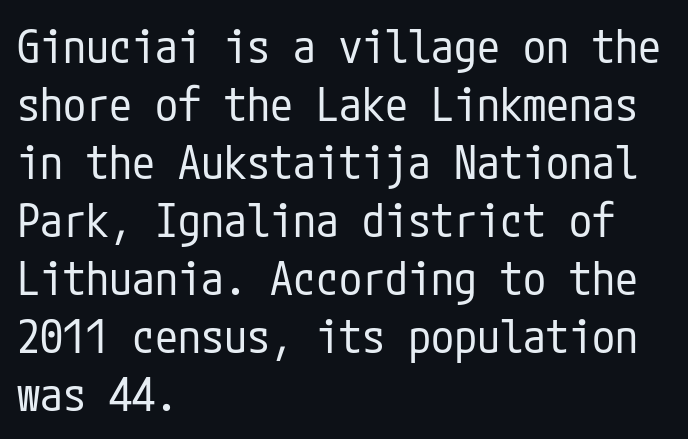
{"serif": "no", "italic": "no", "bold": "no", "weight": "regular", "width": "condensed", "stroke_contrast": "low", "x_height": "medium", "underline": "no", "align": "left", "line_spacing": "normal", "line_spacing_ratio": 1.26, "letter_spacing": "normal", "letter_spacing_em": 0.0, "glyph_px": 46}
